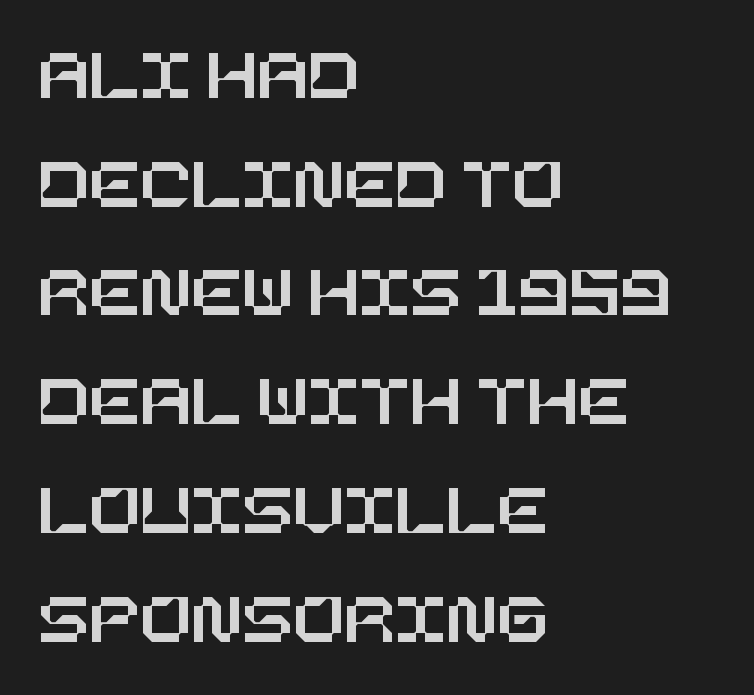
Honestly, the letter spacing is just normal — you wouldn't notice it. Casual observation: everything's shoved over to the left. The axis of the letterforms is exactly vertical. Normally led — the rows are evenly, conventionally spaced. Beneath every word, the page is bare.
